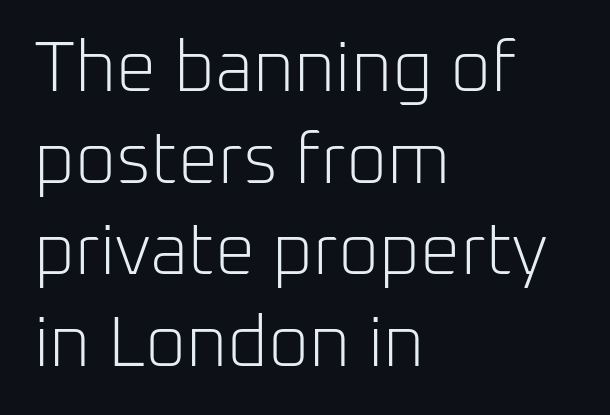
A classic flush-left, rag-right setting is used for this passage. Does extra space separate the letters? No, they use regular spacing. Does the lettering tilt? It doesn't — this is upright. Unlike a traditional serif, this face leaves its strokes unadorned. A light-to-regular cut is what we see here.
